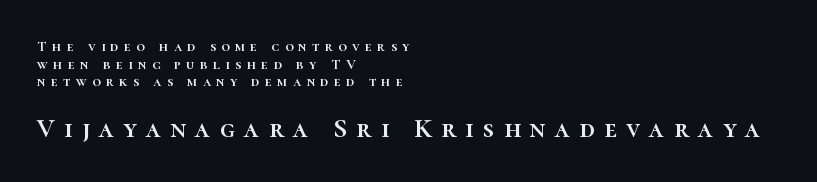
The compositor pushed each line to the left boundary. The type is letterspaced generously, with wide tracking. No italicization has been applied; the sample stays upright. The space beneath each line is pristine and unruled. Type size steps up from the first block to the second.
